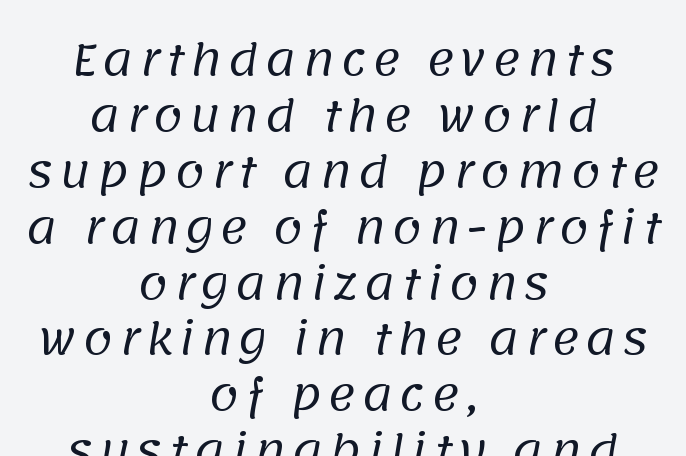
Q: Is the text bold? A: No.
Q: Is the typeface a serif or a sans-serif typeface? A: Sans-serif.
Q: Is the text underlined? A: No.
Q: How is the paragraph aligned? A: Centered.
Q: Is the spacing between lines tight, normal or loose? A: Normal.
Q: Width (condensed, normal, or wide)? A: Normal.
Q: Stroke contrast? A: Low.
Q: x-height? A: Large.
Q: Monospaced? A: No.
